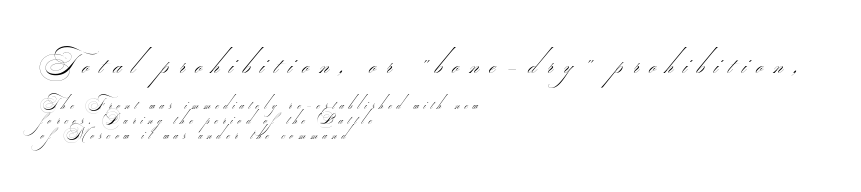
Grotesque or geometric, the face here clearly has no serifs. Note: larger setting up top, smaller setting below. Compared with typical paragraphs, the rows here are closer together. Glyph-to-glyph distance is far greater than everyday printed text. Casual observation: everything's shoved over to the left.
